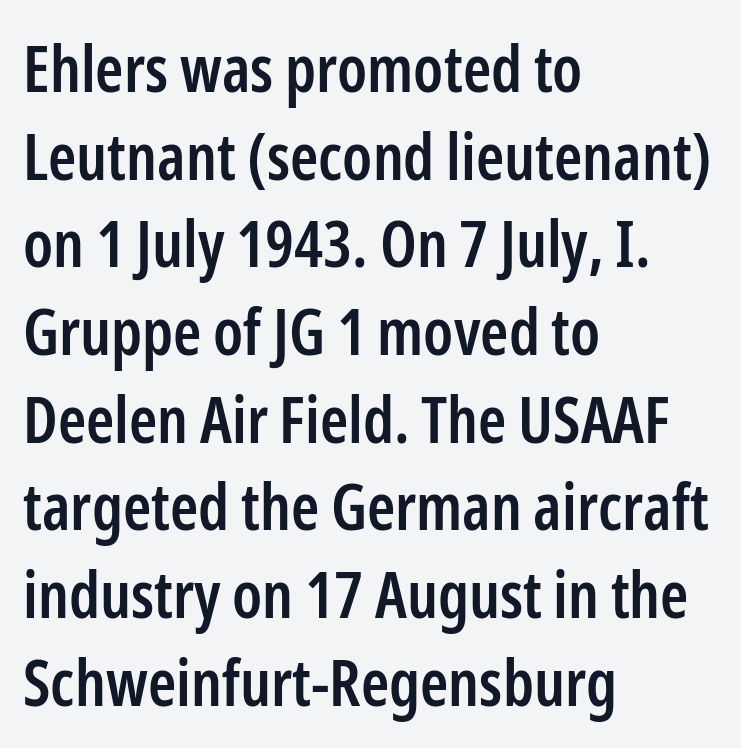
{"serif": "no", "italic": "no", "bold": "semi", "weight": "semibold", "width": "condensed", "stroke_contrast": "low", "x_height": "medium", "monospaced": "no", "underline": "no", "align": "left", "line_spacing": "normal", "line_spacing_ratio": 1.37, "letter_spacing": "normal", "letter_spacing_em": 0.0, "glyph_px": 64}
